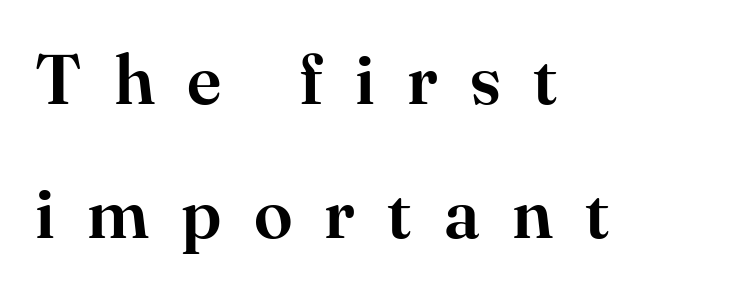
{"serif": "yes", "italic": "no", "width": "normal", "stroke_contrast": "high", "x_height": "small", "monospaced": "no", "underline": "no", "align": "left", "line_spacing": "loose", "line_spacing_ratio": 1.92, "letter_spacing": "wide", "letter_spacing_em": 0.46, "glyph_px": 70}
